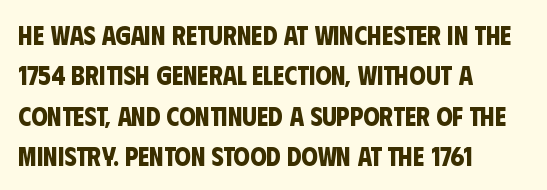
The image shows 26 px bold type; set left-aligned, normal line spacing (1.55x), normal letter spacing, not underlined.
